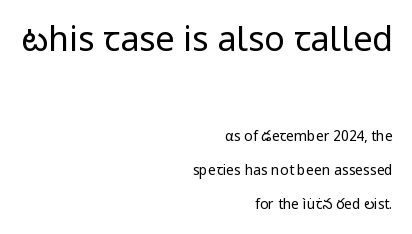
A flush-right, rag-left setting is used for this passage. Has an underline been added? It has not. Unbolded letterforms with no extra heft. Observe the absence of serifs on each vertical stroke in this sample. The earlier block is typeset at a bigger size than the later block.
